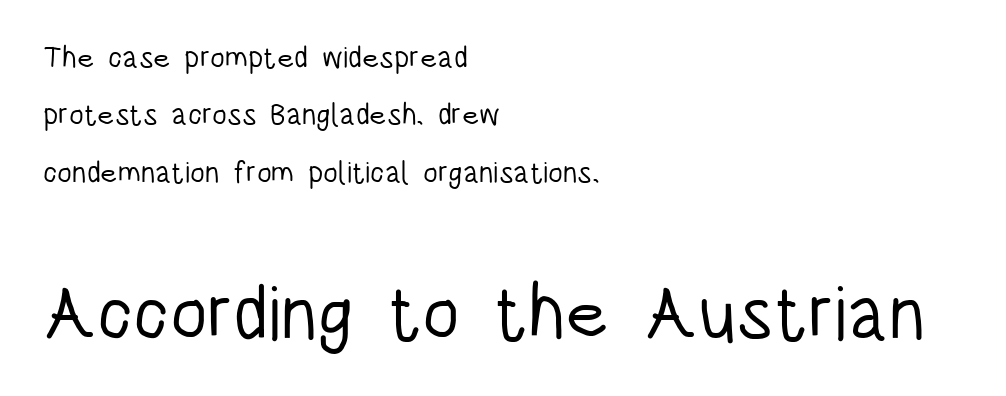
The image shows 76 px light, condensed sans-serif type, upright; set left-aligned, loose line spacing (1.91x), normal letter spacing, not underlined; the second (bottom) block is 2.53x larger; low stroke contrast and a large x-height.
